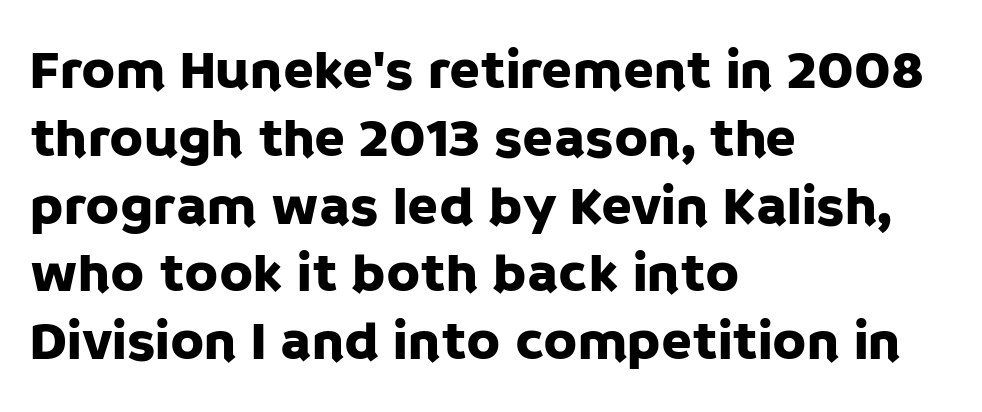
Q: Is the text italic (slanted)? A: No, it is upright.
Q: Is the typeface a serif or a sans-serif typeface? A: Sans-serif.
Q: Is the text underlined? A: No.
Q: How is the paragraph aligned? A: Left-aligned.
Q: Is the spacing between letters normal or unusually wide? A: Normal.
Q: Width (condensed, normal, or wide)? A: Normal.
Q: Stroke contrast? A: Low.
Q: x-height? A: Large.
Q: Monospaced? A: No.
